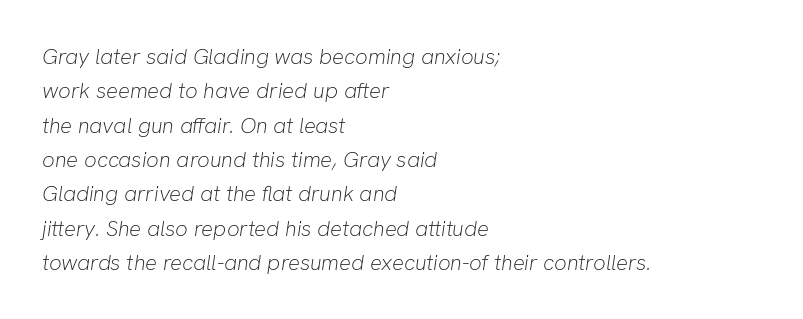
{"italic": "yes", "lean": "right", "slant_degrees": 8, "bold": "no", "underline": "no", "align": "left", "line_spacing": "normal", "line_spacing_ratio": 1.56, "letter_spacing": "normal", "letter_spacing_em": 0.0, "glyph_px": 22}
